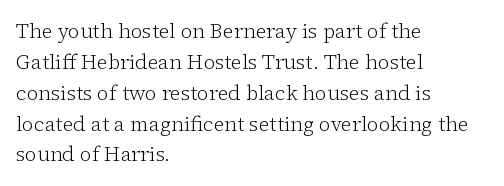
{"italic": "no", "bold": "no", "underline": "no", "align": "left", "line_spacing": "normal", "line_spacing_ratio": 1.47, "letter_spacing": "normal", "letter_spacing_em": 0.0, "glyph_px": 21}
